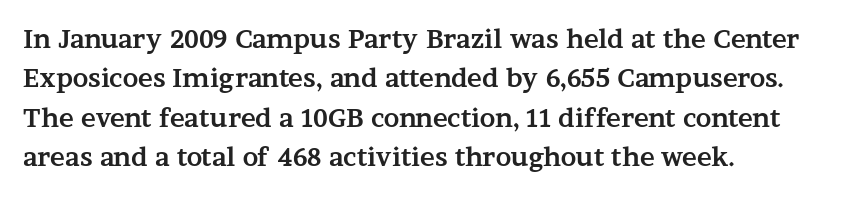
{"italic": "no", "bold": "yes", "underline": "no", "align": "left", "line_spacing": "normal", "line_spacing_ratio": 1.58, "letter_spacing": "normal", "letter_spacing_em": 0.0, "glyph_px": 25}
